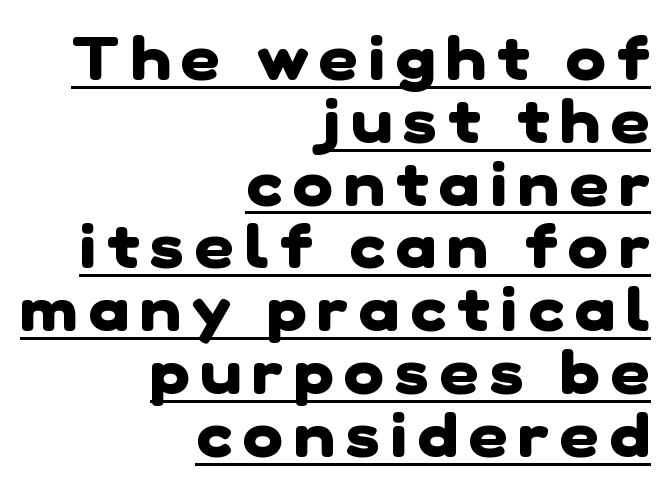
Is this a fixed-width face? No — the glyphs have proportional, varying widths. Emphasis is given by a line drawn under the lettering. The line-height multiplier appears low, near solid setting. This rendering employs a face without finishing strokes, i.e., a sans-serif.
